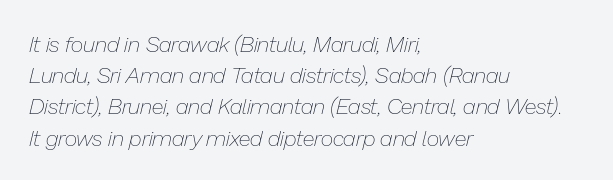
Q: Is the text bold? A: No.
Q: Is the text italic (slanted)? A: Yes, it leans right by about 13 degrees.
Q: Is the text underlined? A: No.
Q: How is the paragraph aligned? A: Left-aligned.
Q: Is the spacing between letters normal or unusually wide? A: Normal.
Q: Is the spacing between lines tight, normal or loose? A: Normal.
